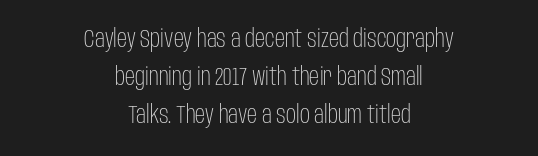
{"italic": "no", "bold": "no", "underline": "no", "align": "center", "line_spacing": "normal", "line_spacing_ratio": 1.52, "letter_spacing": "normal", "letter_spacing_em": 0.0, "glyph_px": 25}
